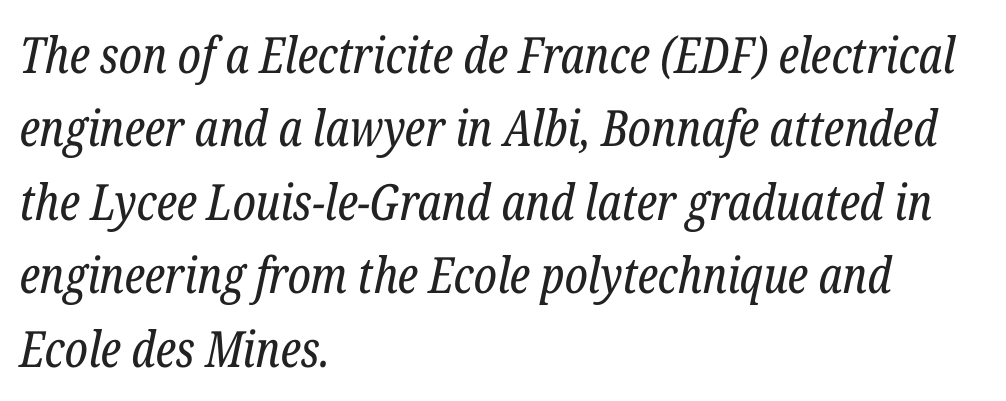
The image shows 50 px regular-weight, condensed serif type, italic (leaning right); set left-aligned, normal line spacing (1.47x), normal letter spacing, not underlined; low stroke contrast and a medium x-height.
